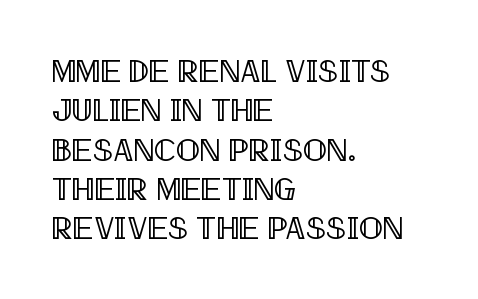
The image shows 32 px condensed type, upright; set left-aligned, line spacing 1.23x, normal letter spacing, not underlined; a large x-height.
